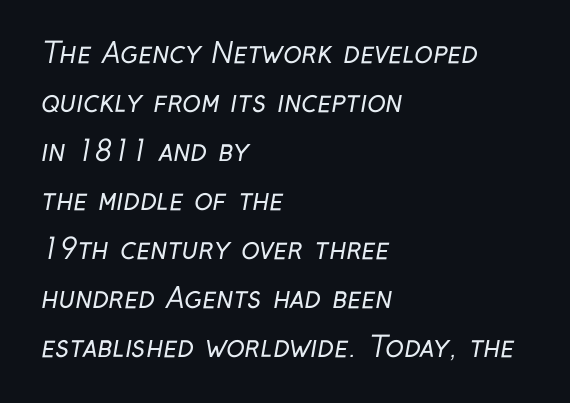
No extra tracking has been applied to these lines. Letters have the restrained weight of plain body copy at most. These lines are set flush left with a ragged right edge. Typographically, this falls in the sans-serif category. Has an underline been added? It has not.
